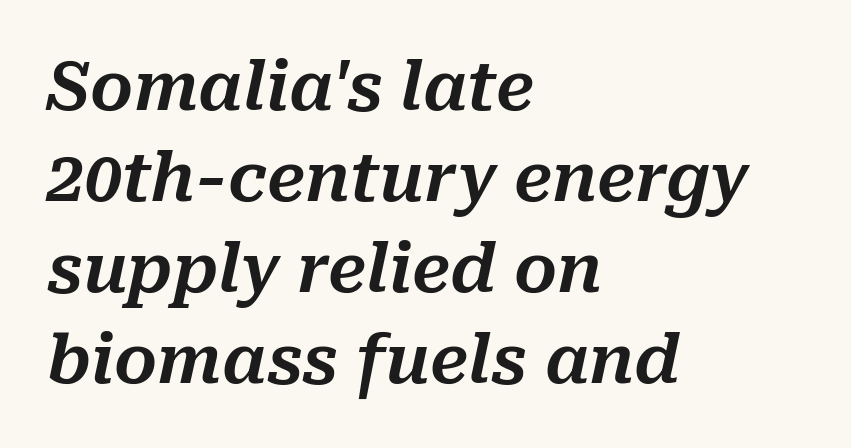
Do the characters align in a grid? No, the font is proportional. The paragraph shown leans on its left margin. Decoration check: the copy has no underline. Notice how descenders clear the ascenders below comfortably — that's standard leading.
